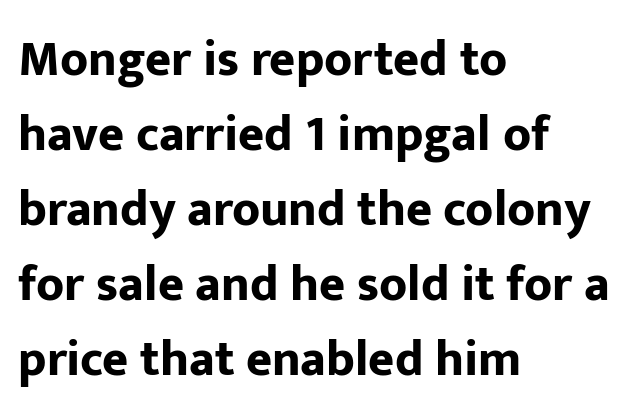
Plain, unruled lines of type. Horizontally, the lines are justified to the leading edge only. The letters sit at their default tracking, neither squeezed nor spread. The passage shown is typeset with a sans-serif family. You'd pick this weight for a headline — it's a proper bold. The passage shown is typed in a proportional face where columns would drift.
